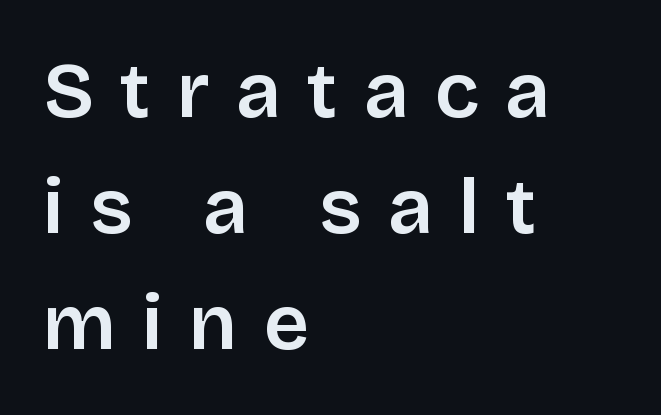
{"serif": "no", "italic": "no", "width": "normal", "stroke_contrast": "low", "x_height": "large", "monospaced": "no", "underline": "no", "align": "left", "line_spacing": "normal", "line_spacing_ratio": 1.47, "letter_spacing": "wide", "letter_spacing_em": 0.33, "glyph_px": 79}
